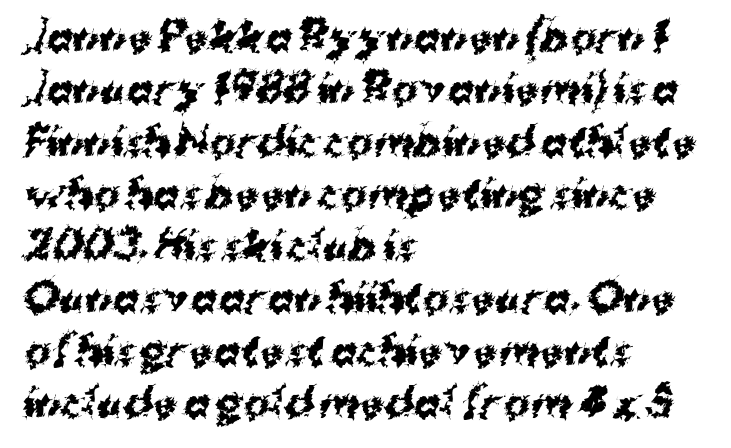
The image shows 39 px bold sans-serif type; set left-aligned, normal line spacing (1.34x), normal letter spacing, not underlined; medium stroke contrast and a medium x-height.
